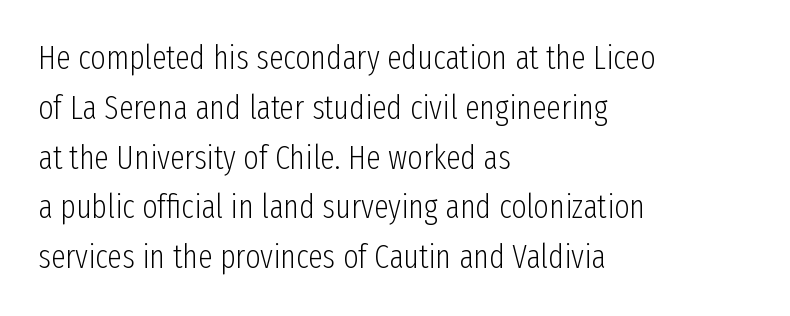
The image shows 33 px light, condensed sans-serif type, upright; set left-aligned, normal line spacing (1.51x), normal letter spacing, not underlined; low stroke contrast and a medium x-height.
